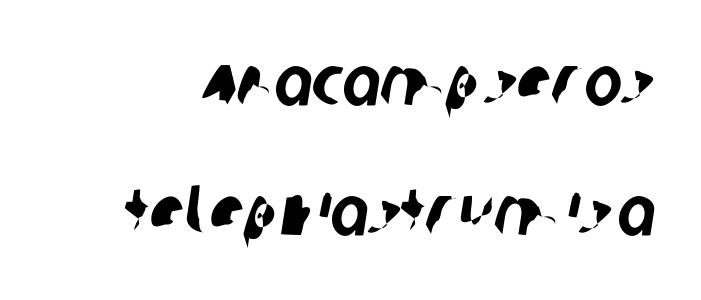
The gaps between neighbouring characters are ordinary and unremarkable. Is this a fixed-width face? No — the glyphs have proportional, varying widths. The typeface chosen for these lines omits serifs. Just letters on the line, the space beneath them empty.
